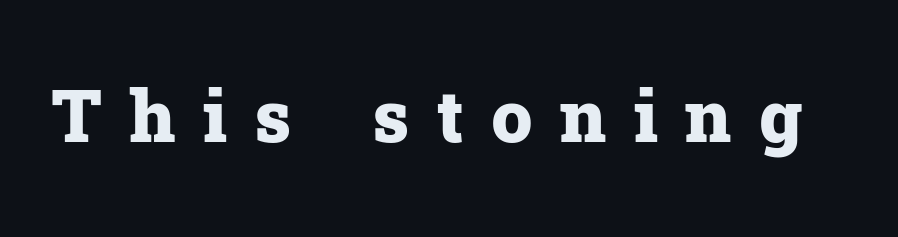
Q: Is the text bold? A: Yes.
Q: Is the text italic (slanted)? A: No, it is upright.
Q: Is the typeface a serif or a sans-serif typeface? A: Serif.
Q: Is the text underlined? A: No.
Q: Is the spacing between letters normal or unusually wide? A: Unusually wide.
Q: Width (condensed, normal, or wide)? A: Normal.
Q: Stroke contrast? A: Low.
Q: x-height? A: Medium.
Q: Monospaced? A: No.
